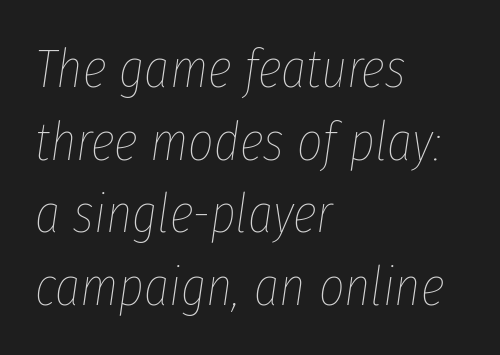
The image shows 55 px thin, condensed type, italic (leaning right); set left-aligned, normal line spacing (1.32x), normal letter spacing, not underlined; low stroke contrast and a medium x-height.
